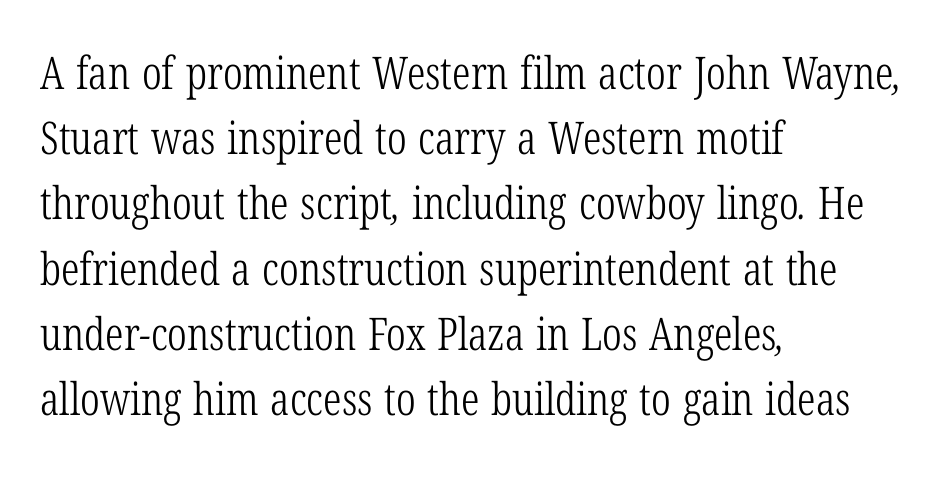
The cut favours lightness, reaching ordinary text weight at its darkest. The face used here is proportionally spaced, like ordinary book or web type. These lines stack with their left ends in a neat column. Quick note: underline off. Regarding serifs, this sample has them. In terms of letterspacing, this is plain default setting.
